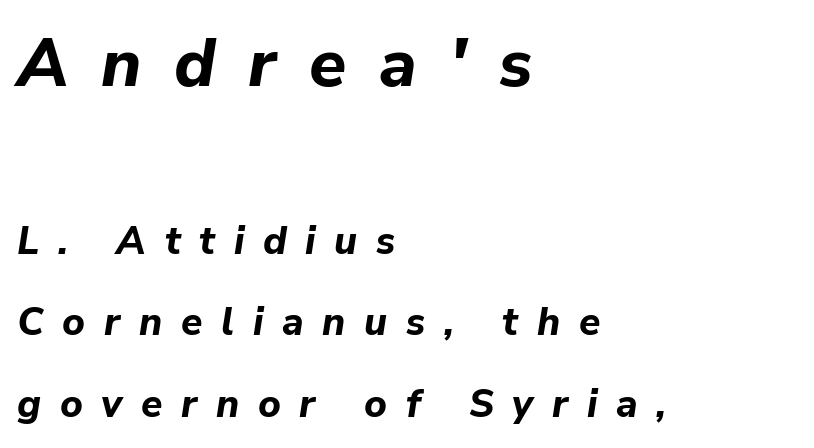
This sample uses expanded letter spacing, leaving extra air between glyphs. The space between consecutive lines is lavish. Type size steps down from the first block to the second. Weight check: bold — yes, fully. A student would call this left alignment; a typographer would say flush left, rag right. Style check: oblique.
